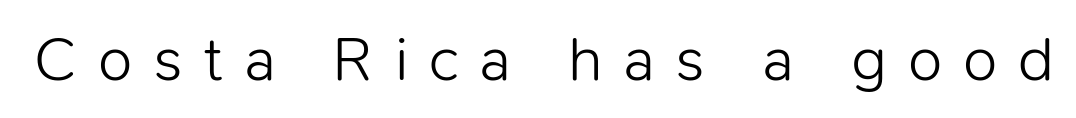
{"serif": "no", "italic": "no", "bold": "no", "weight": "light", "width": "normal", "stroke_contrast": "low", "x_height": "medium", "monospaced": "no", "underline": "no", "letter_spacing": "wide", "letter_spacing_em": 0.33, "glyph_px": 63}
